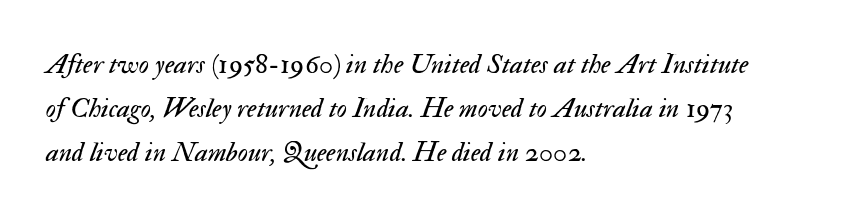
{"italic": "yes", "lean": "right", "slant_degrees": 17, "bold": "no", "weight": "regular", "width": "normal", "stroke_contrast": "medium", "x_height": "small", "monospaced": "no", "underline": "no", "align": "left", "line_spacing": "normal", "line_spacing_ratio": 1.57, "letter_spacing": "normal", "letter_spacing_em": 0.0, "glyph_px": 28}
